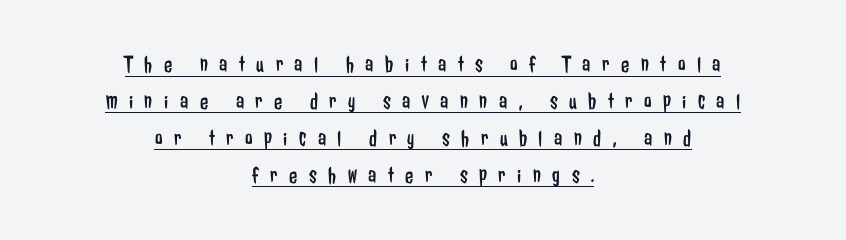
The image shows 24 px text type, upright; set centered, normal line spacing (1.54x), unusually wide letter spacing (+0.48 em), underlined.
